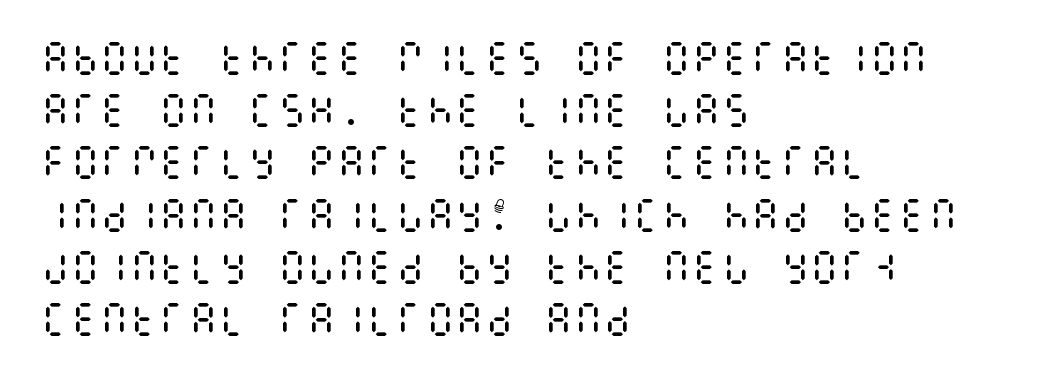
The horizontal fit of the characters is conventional and even. The lines are quadded left. The leading is moderate, giving the passage an even texture. Heaviness? Minimal to ordinary, like unemphasized prose. A typesetter would mark this as roman, not italic.
